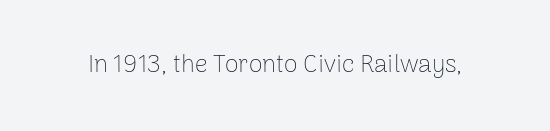
Q: Is the text bold? A: No.
Q: Is the text italic (slanted)? A: No, it is upright.
Q: Is the text underlined? A: No.
Q: Is the spacing between letters normal or unusually wide? A: Normal.
